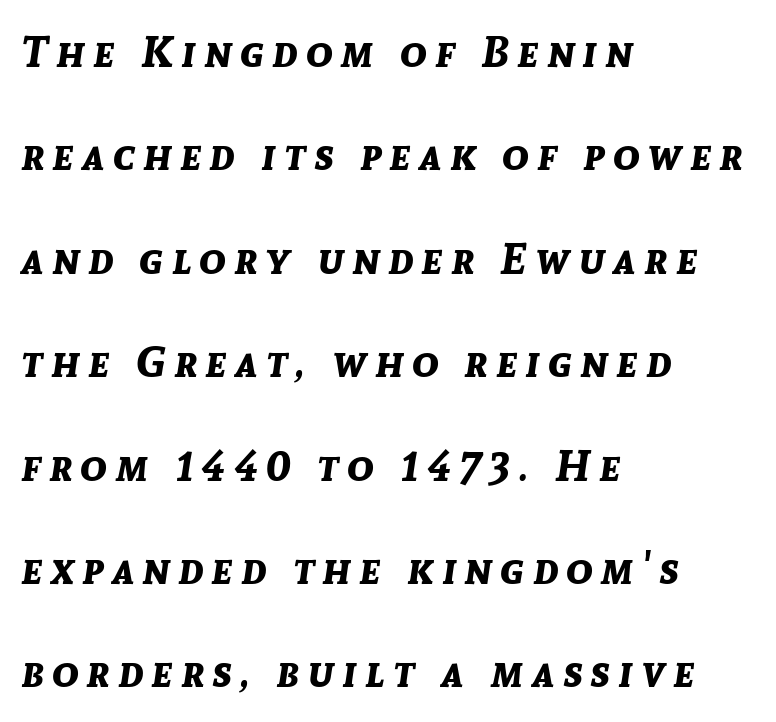
The image shows 44 px bold type, italic (leaning right); set left-aligned, loose line spacing (2.35x), not underlined; low stroke contrast and a medium x-height.
